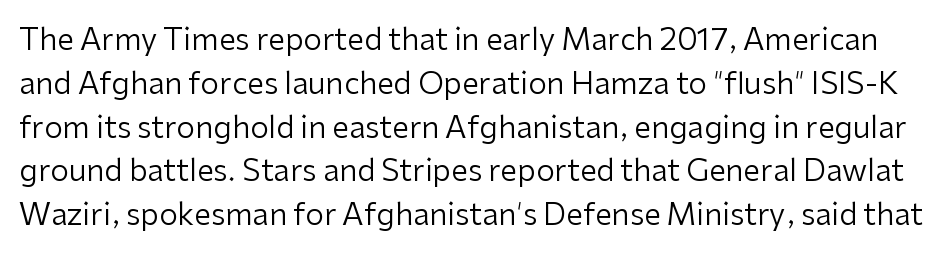
Letters rest on an invisible, unmarked baseline. Every stem runs plumb, perpendicular to the baseline. Character widths vary here, with narrow letters taking less room than wide ones. Tracking here is standard; glyphs follow each other at the usual distance. Is the stroke heavy? The answer is a plain regular-or-lighter. Is there much room between lines? A standard amount, neither cramped nor airy.
